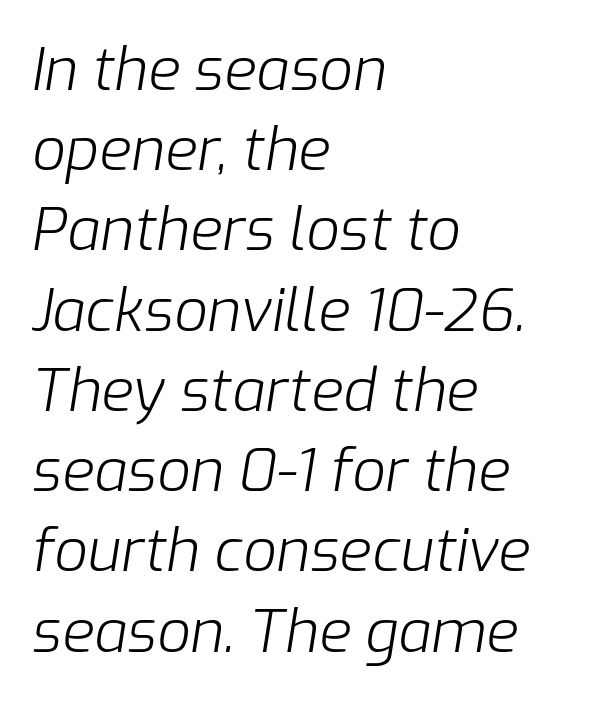
The image shows 59 px light type, italic (leaning right); set left-aligned, normal line spacing (1.36x), normal letter spacing, not underlined; low stroke contrast and a medium x-height.
